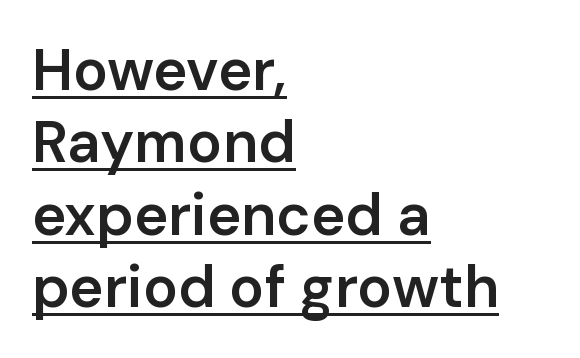
The image shows 58 px semibold sans-serif type, upright; set left-aligned, normal line spacing (1.25x), normal letter spacing, underlined; low stroke contrast and a medium x-height.
